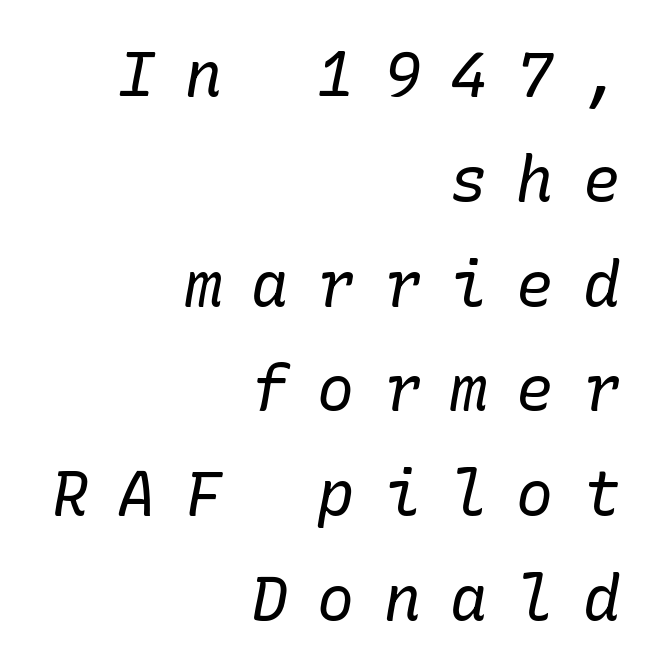
{"italic": "yes", "lean": "right", "slant_degrees": 10, "bold": "no", "weight": "regular", "width": "normal", "stroke_contrast": "low", "x_height": "medium", "underline": "no", "align": "right", "line_spacing": "normal", "line_spacing_ratio": 1.69, "letter_spacing": "wide", "letter_spacing_em": 0.47, "glyph_px": 62}
